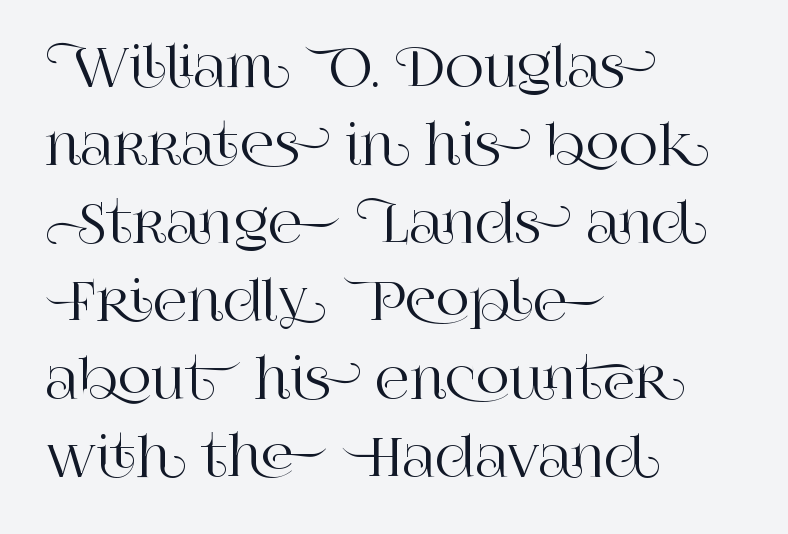
{"serif": "yes", "italic": "no", "width": "normal", "stroke_contrast": "high", "x_height": "large", "monospaced": "no", "underline": "no", "align": "left", "line_spacing": "normal", "line_spacing_ratio": 1.47, "letter_spacing": "normal", "letter_spacing_em": 0.0, "glyph_px": 53}
